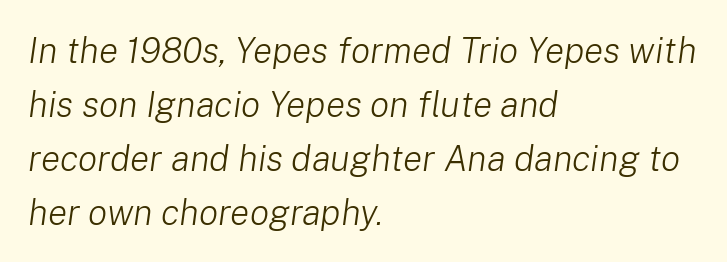
{"italic": "yes", "lean": "right", "slant_degrees": 8, "bold": "no", "weight": "light", "width": "normal", "stroke_contrast": "low", "x_height": "medium", "monospaced": "no", "underline": "no", "align": "left", "line_spacing": "normal", "line_spacing_ratio": 1.5, "letter_spacing": "normal", "letter_spacing_em": 0.0, "glyph_px": 36}
